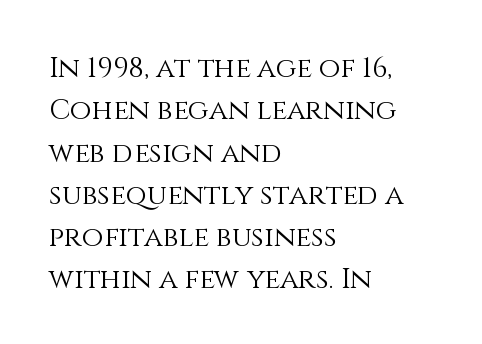
{"italic": "no", "bold": "no", "weight": "light", "width": "normal", "stroke_contrast": "medium", "x_height": "large", "monospaced": "no", "underline": "no", "align": "left", "line_spacing": "normal", "line_spacing_ratio": 1.51, "letter_spacing": "normal", "letter_spacing_em": 0.0, "glyph_px": 28}
